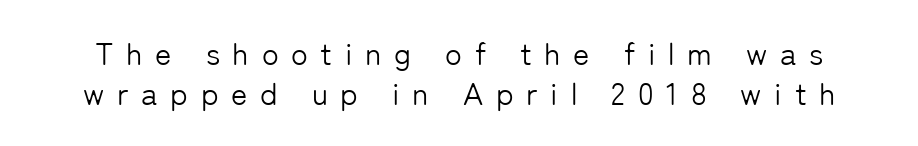
Nothing heavy about these letters — not bold at all. Each letter keeps its own natural width here, so spacing adapts to shape. Does extra space separate the letters? Yes, quite a lot of it. Leading: standard. These lines are composed in type without serifs. Clear beneath every line of the passage.
